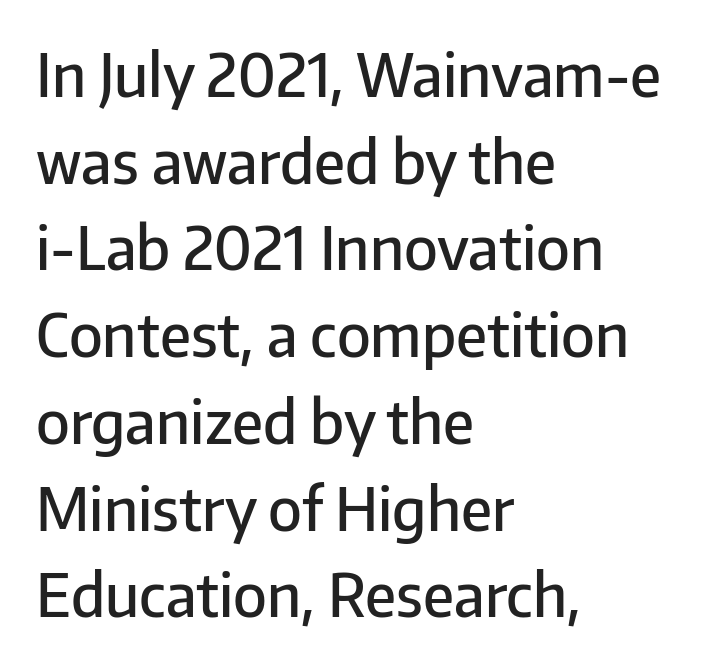
The image shows 59 px semibold sans-serif type, upright; set left-aligned, normal line spacing (1.47x), normal letter spacing, not underlined; low stroke contrast and a medium x-height.
